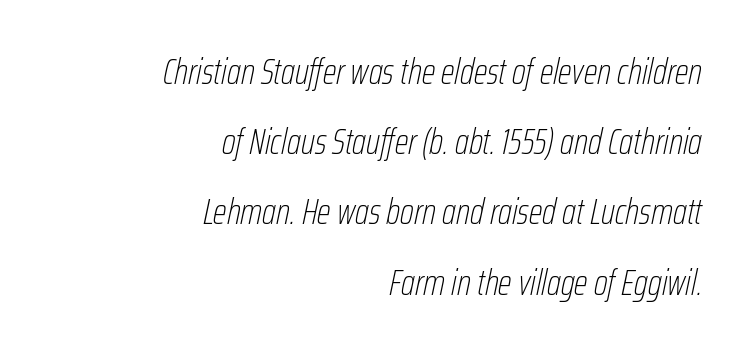
The image shows 36 px thin, condensed type, italic (leaning right); set right-aligned, loose line spacing (1.95x), normal letter spacing, not underlined; low stroke contrast and a medium x-height.
